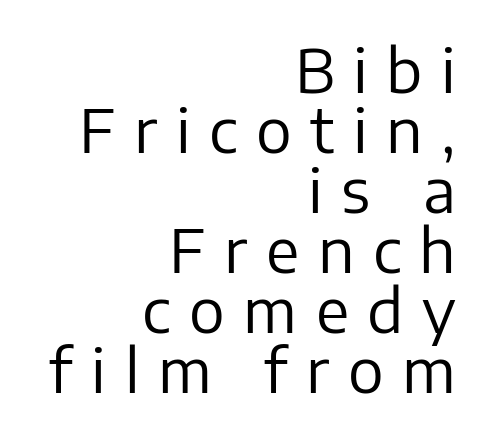
Q: Is the text bold? A: No.
Q: Is the text italic (slanted)? A: No, it is upright.
Q: Is the typeface a serif or a sans-serif typeface? A: Sans-serif.
Q: Is the text underlined? A: No.
Q: How is the paragraph aligned? A: Right-aligned.
Q: Is the spacing between letters normal or unusually wide? A: Unusually wide.
Q: Is the spacing between lines tight, normal or loose? A: Tight.
Q: Width (condensed, normal, or wide)? A: Normal.
Q: Stroke contrast? A: Low.
Q: x-height? A: Medium.
Q: Monospaced? A: No.
